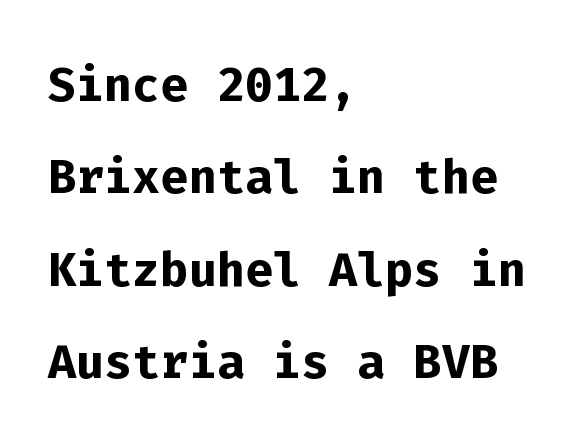
Q: Is the text bold? A: Yes.
Q: Is the text italic (slanted)? A: No, it is upright.
Q: Is the typeface a serif or a sans-serif typeface? A: Sans-serif.
Q: Is the text underlined? A: No.
Q: How is the paragraph aligned? A: Left-aligned.
Q: Is the spacing between letters normal or unusually wide? A: Normal.
Q: Is the spacing between lines tight, normal or loose? A: Normal.
Q: Width (condensed, normal, or wide)? A: Normal.
Q: Stroke contrast? A: Low.
Q: x-height? A: Medium.
Q: Monospaced? A: Yes.
